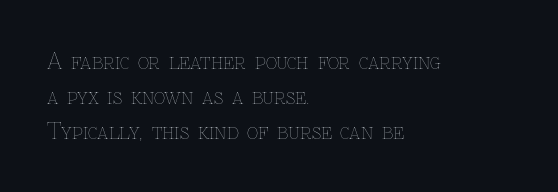
The image shows 22 px text type, upright; set left-aligned, normal line spacing (1.58x), normal letter spacing, not underlined.
